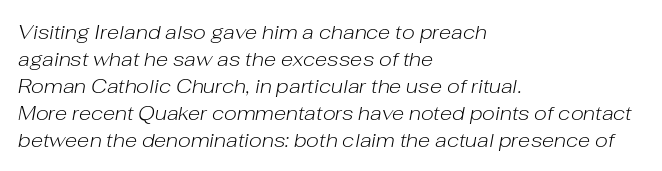
{"italic": "yes", "lean": "right", "slant_degrees": 10, "bold": "no", "underline": "no", "align": "left", "line_spacing": "normal", "line_spacing_ratio": 1.35, "letter_spacing": "normal", "letter_spacing_em": 0.0, "glyph_px": 20}
